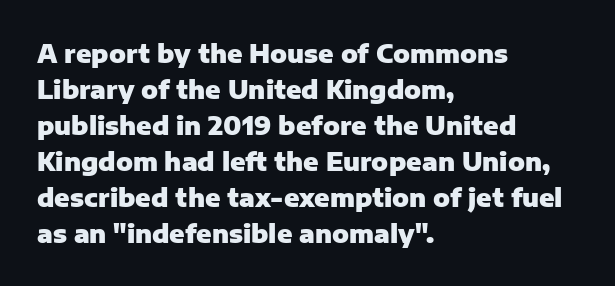
Nope, not italic — everything's standing straight. A normal amount of white space separates one row of letters from the next. Pretty heavy lettering here — definitely bold. Line starts are locked; line ends wander. Tracking here is standard; glyphs follow each other at the usual distance. Decoration check: the copy has no underline.
